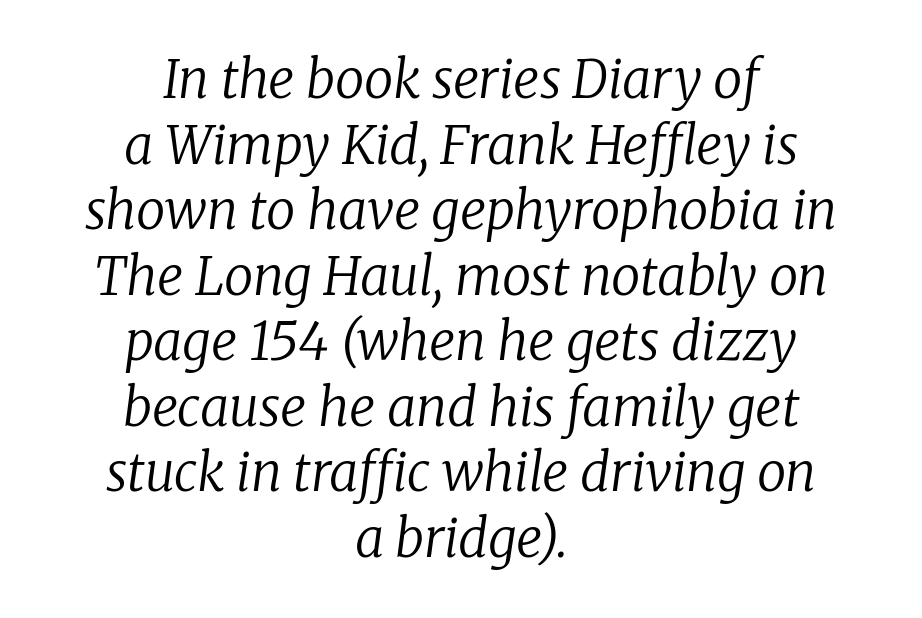
{"serif": "yes", "italic": "yes", "lean": "right", "slant_degrees": 8, "bold": "no", "weight": "regular", "width": "normal", "stroke_contrast": "low", "x_height": "medium", "monospaced": "no", "underline": "no", "align": "center", "line_spacing": "normal", "line_spacing_ratio": 1.26, "letter_spacing": "normal", "letter_spacing_em": 0.0, "glyph_px": 52}
